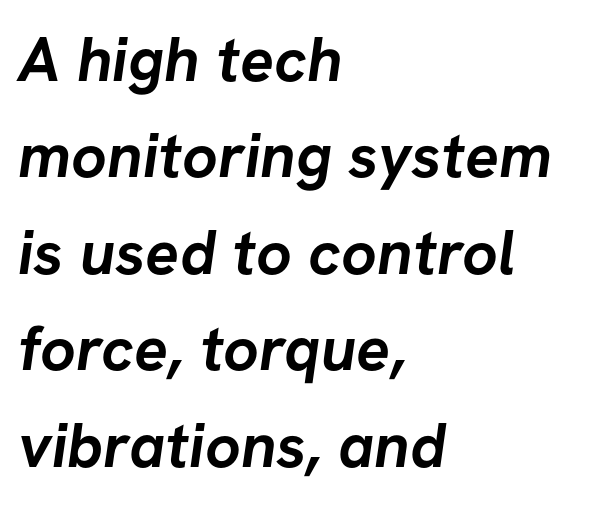
{"serif": "no", "bold": "yes", "weight": "semibold", "width": "normal", "stroke_contrast": "low", "x_height": "medium", "monospaced": "no", "underline": "no", "align": "left", "line_spacing": "normal", "line_spacing_ratio": 1.53, "letter_spacing": "normal", "letter_spacing_em": 0.0, "glyph_px": 63}
